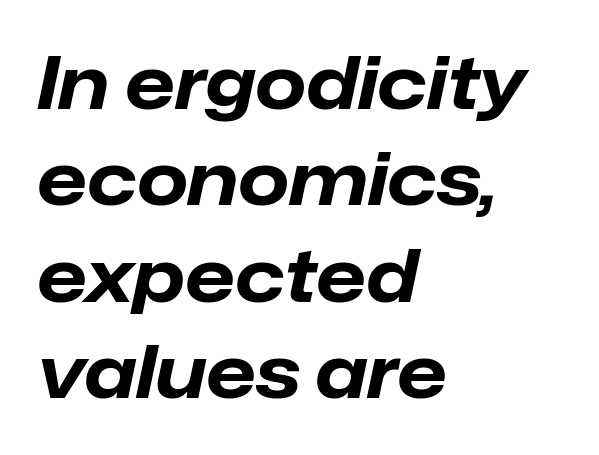
{"italic": "yes", "lean": "right", "slant_degrees": 12, "bold": "yes", "weight": "bold", "width": "normal", "stroke_contrast": "low", "x_height": "medium", "monospaced": "no", "underline": "no", "align": "left", "line_spacing": "normal", "line_spacing_ratio": 1.32, "letter_spacing": "normal", "letter_spacing_em": 0.0, "glyph_px": 73}
